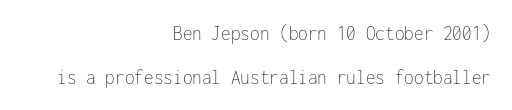
{"italic": "no", "bold": "no", "underline": "no", "align": "right", "line_spacing": "loose", "line_spacing_ratio": 1.98, "letter_spacing": "normal", "letter_spacing_em": 0.0, "glyph_px": 22}
